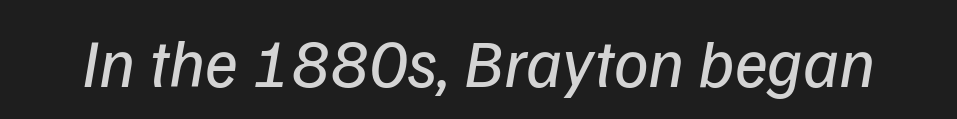
Q: Is the text bold? A: No.
Q: Is the text italic (slanted)? A: Yes, it leans right by about 9 degrees.
Q: Is the text underlined? A: No.
Q: Is the spacing between letters normal or unusually wide? A: Normal.
Q: Width (condensed, normal, or wide)? A: Normal.
Q: Stroke contrast? A: Low.
Q: x-height? A: Medium.
Q: Monospaced? A: No.
